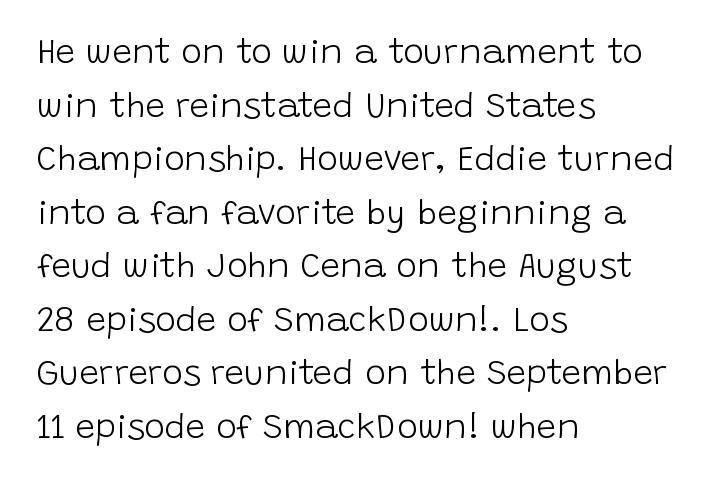
The image shows 35 px light sans-serif type, upright; set left-aligned, normal line spacing (1.53x), normal letter spacing, not underlined; low stroke contrast and a large x-height.
